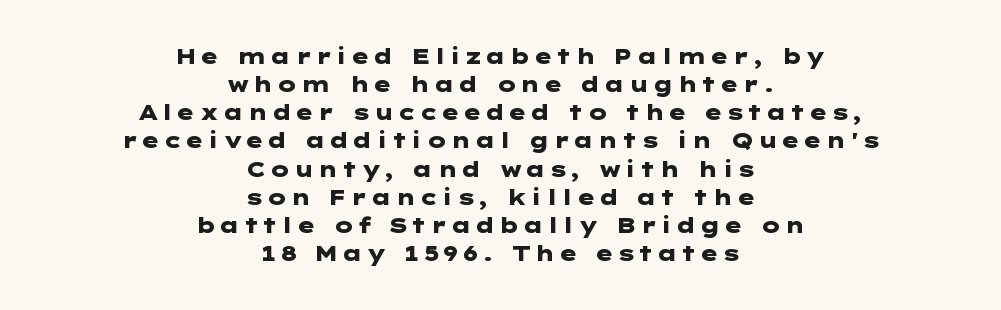
Stroke thickness is high; the sample reads as a true bold. A bare baseline throughout the passage. Upright lettering throughout. Where is the straight margin? There isn't one; the lines are centered. The rows are spaced the way most documents space them.
